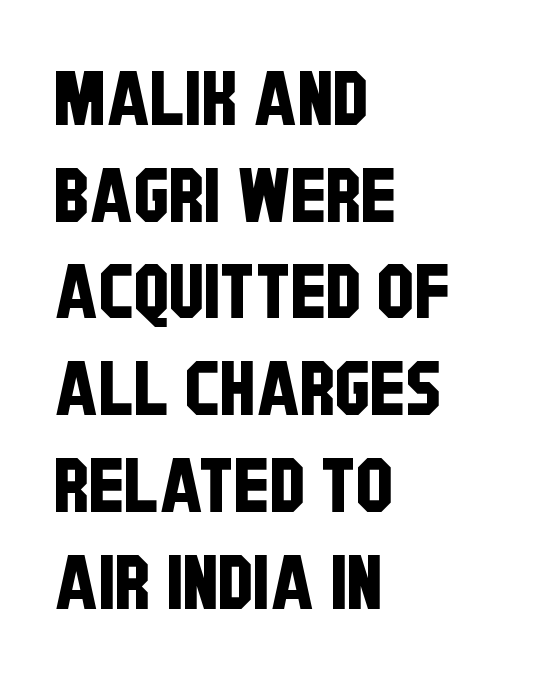
The image shows 75 px condensed sans-serif type; set left-aligned, normal line spacing (1.29x), normal letter spacing, not underlined; low stroke contrast and a large x-height.
